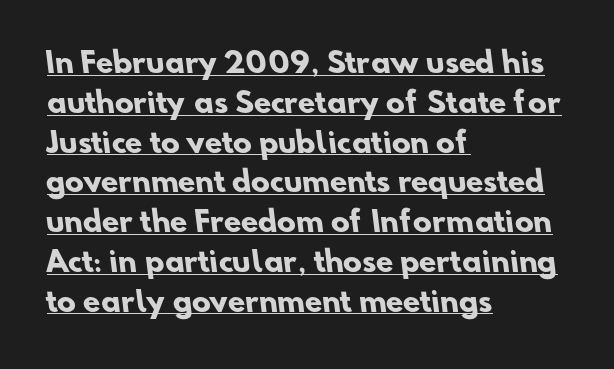
Q: Is the text bold? A: Yes.
Q: Is the typeface a serif or a sans-serif typeface? A: Sans-serif.
Q: Is the text underlined? A: Yes.
Q: How is the paragraph aligned? A: Left-aligned.
Q: Is the spacing between letters normal or unusually wide? A: Normal.
Q: Is the spacing between lines tight, normal or loose? A: Normal.
Q: Width (condensed, normal, or wide)? A: Normal.
Q: Stroke contrast? A: Low.
Q: x-height? A: Small.
Q: Monospaced? A: No.
